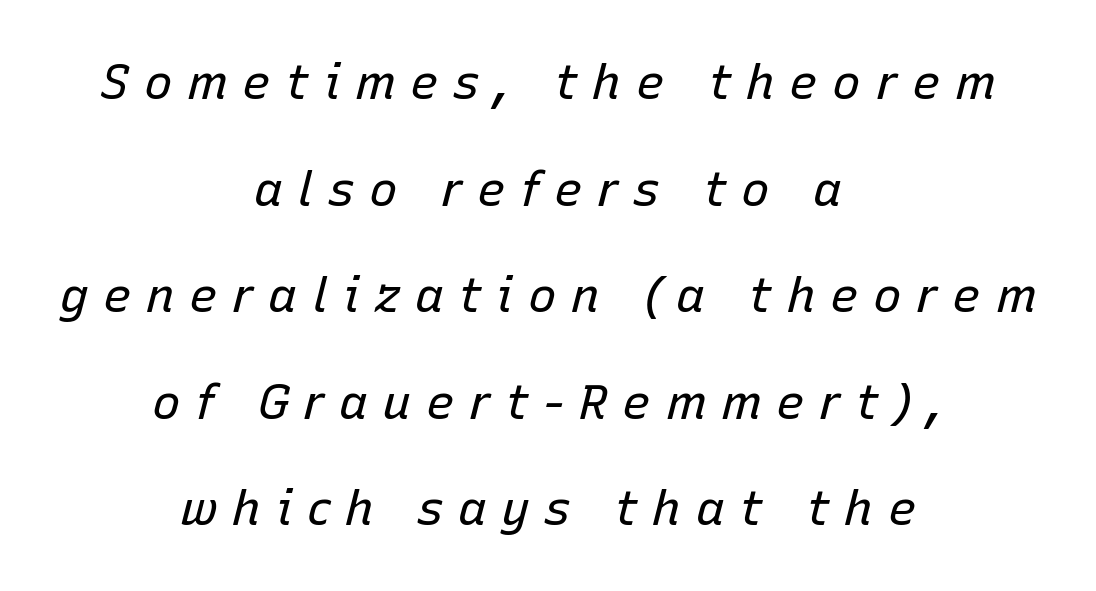
Horizontal bands of white between lines are thick stripes. The type is letterspaced generously, with wide tracking. The axis of the letterforms is tilted away from vertical. Any mark beneath the type? The region is blank. Weight: regular or lighter. Proportional: the letters do not fall into vertical columns.
